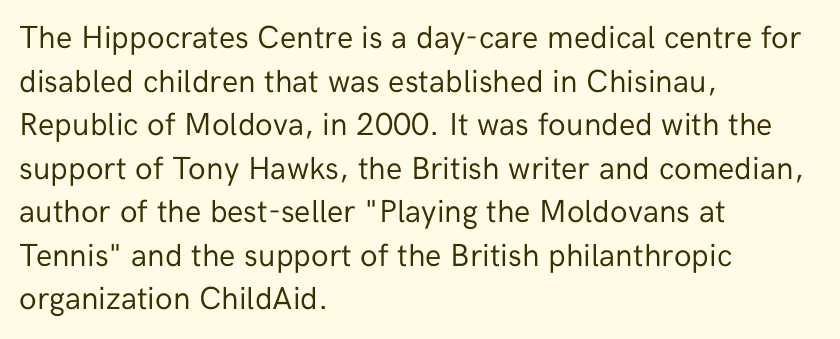
The image shows 32 px regular-weight sans-serif type, upright; set left-aligned, normal line spacing (1.36x), normal letter spacing, not underlined; low stroke contrast and a medium x-height.
